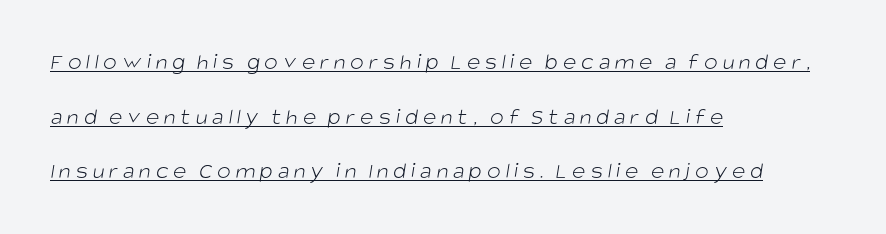
{"bold": "no", "underline": "yes", "align": "left", "line_spacing": "loose", "line_spacing_ratio": 2.38, "letter_spacing": "wide", "letter_spacing_em": 0.21, "glyph_px": 23}
